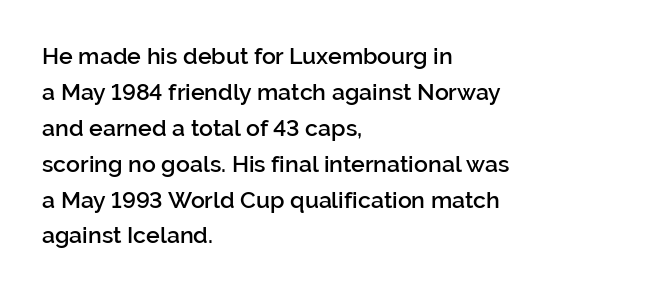
{"italic": "no", "bold": "semi", "underline": "no", "align": "left", "line_spacing": "normal", "line_spacing_ratio": 1.56, "letter_spacing": "normal", "letter_spacing_em": 0.0, "glyph_px": 23}
